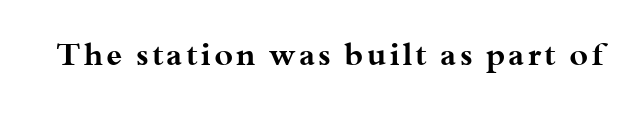
Q: Is the text bold? A: Yes.
Q: Is the text italic (slanted)? A: No, it is upright.
Q: Is the typeface a serif or a sans-serif typeface? A: Serif.
Q: Is the text underlined? A: No.
Q: Width (condensed, normal, or wide)? A: Wide.
Q: Stroke contrast? A: Medium.
Q: x-height? A: Small.
Q: Monospaced? A: No.
